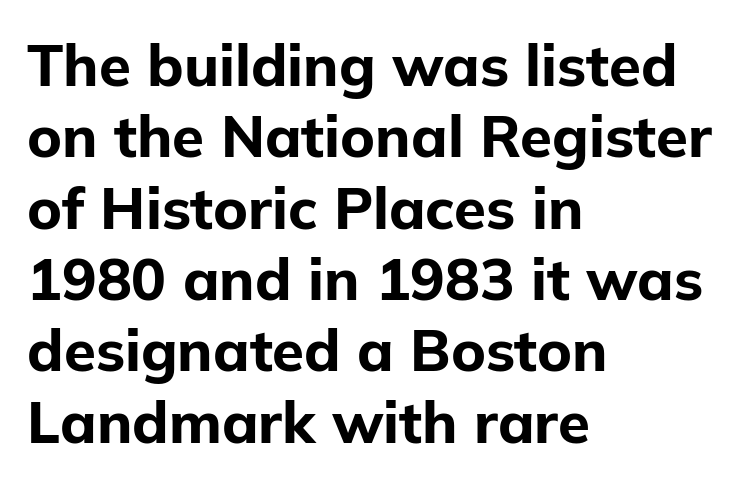
Q: Is the text bold? A: Yes.
Q: Is the text italic (slanted)? A: No, it is upright.
Q: Is the typeface a serif or a sans-serif typeface? A: Sans-serif.
Q: Is the text underlined? A: No.
Q: How is the paragraph aligned? A: Left-aligned.
Q: Is the spacing between letters normal or unusually wide? A: Normal.
Q: Width (condensed, normal, or wide)? A: Normal.
Q: Stroke contrast? A: Low.
Q: x-height? A: Medium.
Q: Monospaced? A: No.
